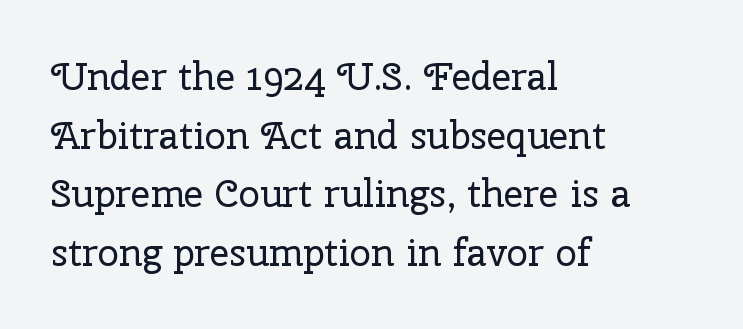
The image shows 38 px regular-weight serif type, upright; set left-aligned, normal line spacing (1.54x), normal letter spacing, not underlined; low stroke contrast and a medium x-height.
